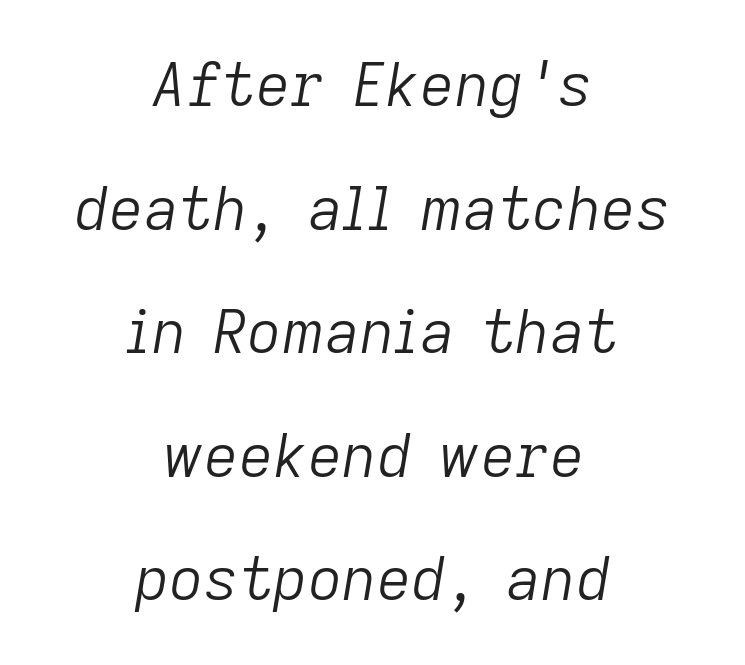
Vertical stems look standard width or narrower in stroke. Think of a printed novel: that variable character pitch is what you see here. Tall strokes in this sample are angled rather than plumb. Decoration check: the copy has no underline. Is the letter spacing exaggerated? No — it looks like the ordinary default. The setting favours the middle, as headings and verse often do.
